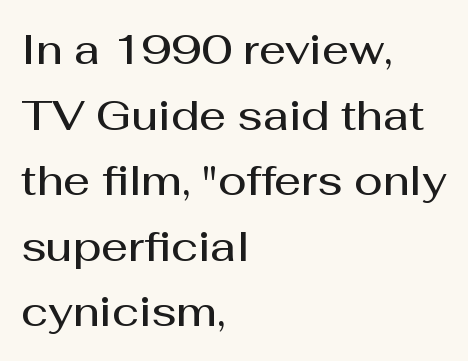
The image shows 42 px semibold sans-serif type, upright; set left-aligned, normal line spacing (1.56x), normal letter spacing, not underlined; medium stroke contrast and a medium x-height.
